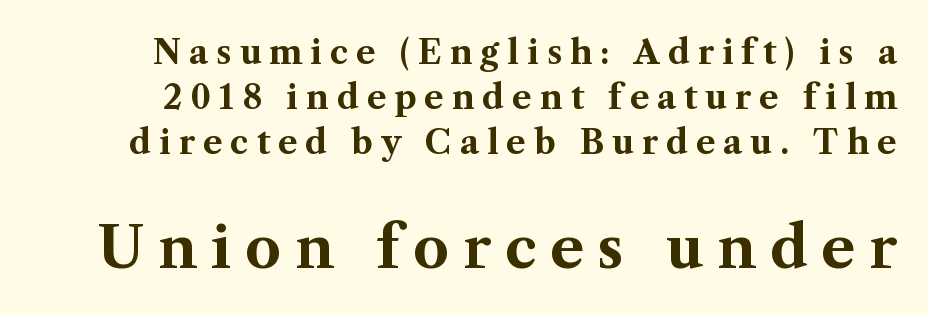
Q: Is the text bold? A: Yes.
Q: Is the text italic (slanted)? A: No, it is upright.
Q: Is the typeface a serif or a sans-serif typeface? A: Serif.
Q: Is the text underlined? A: No.
Q: Is the spacing between letters normal or unusually wide? A: Unusually wide.
Q: Is the spacing between lines tight, normal or loose? A: Normal.
Q: Which block of text is set in a larger size, the first (top) or the second (bottom)? A: The second (bottom) one.
Q: Width (condensed, normal, or wide)? A: Normal.
Q: Stroke contrast? A: Medium.
Q: x-height? A: Medium.
Q: Monospaced? A: No.
